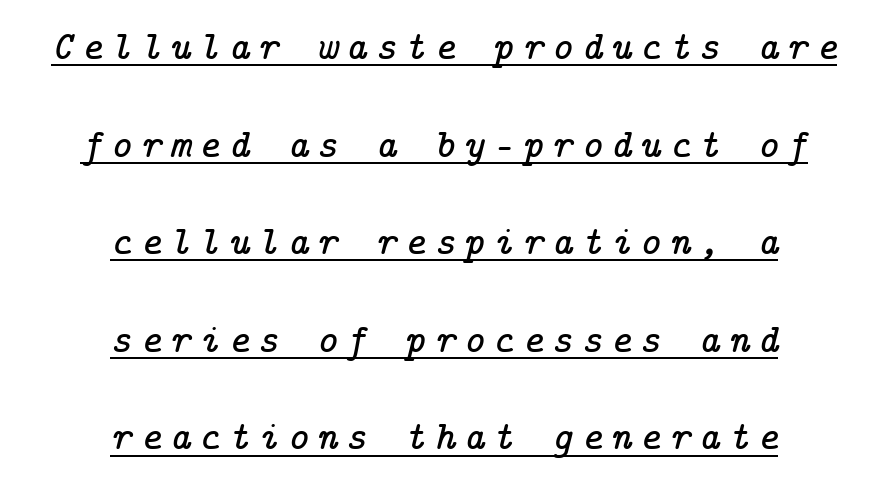
Type style note: has serifs. Has an underline been added? It has. Is the block centered? Yes — each line is placed symmetrically about the middle. The face used here has a pronounced slope to its letters.
